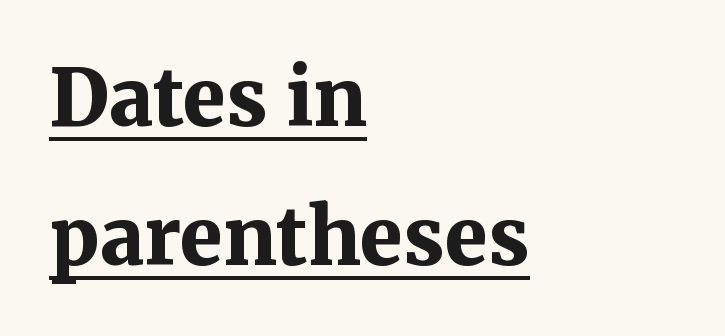
The image shows 78 px bold serif type, upright; set left-aligned, line spacing 1.78x, normal letter spacing, underlined; medium stroke contrast and a medium x-height.
